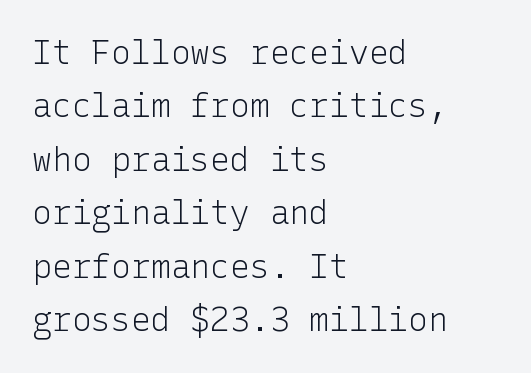
Q: Is the text bold? A: No.
Q: Is the text italic (slanted)? A: No, it is upright.
Q: Is the typeface a serif or a sans-serif typeface? A: Sans-serif.
Q: Is the text underlined? A: No.
Q: How is the paragraph aligned? A: Left-aligned.
Q: Is the spacing between letters normal or unusually wide? A: Normal.
Q: Is the spacing between lines tight, normal or loose? A: Normal.
Q: Width (condensed, normal, or wide)? A: Normal.
Q: Stroke contrast? A: Low.
Q: x-height? A: Medium.
